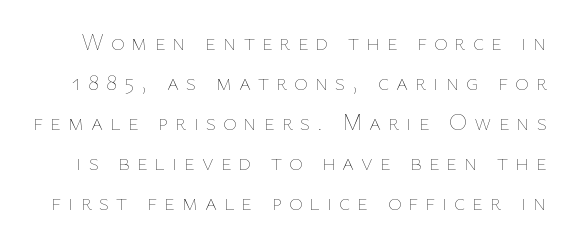
The image shows 23 px text type, upright; set line spacing 1.74x, unusually wide letter spacing (+0.3 em), not underlined.
